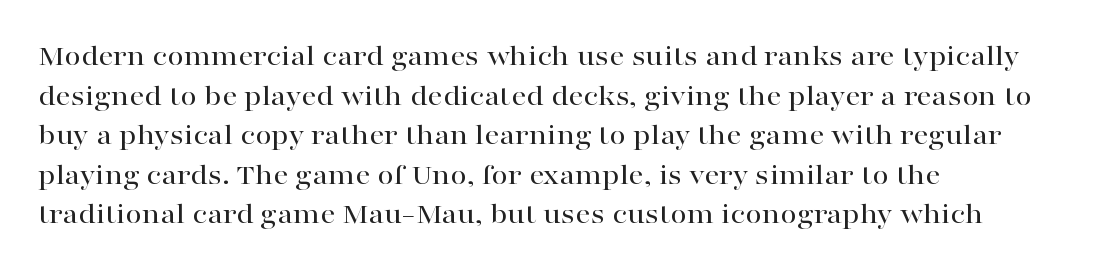
{"serif": "yes", "italic": "no", "width": "wide", "stroke_contrast": "high", "x_height": "medium", "monospaced": "no", "underline": "no", "align": "left", "line_spacing": "normal", "line_spacing_ratio": 1.32, "letter_spacing": "normal", "letter_spacing_em": 0.0, "glyph_px": 30}
